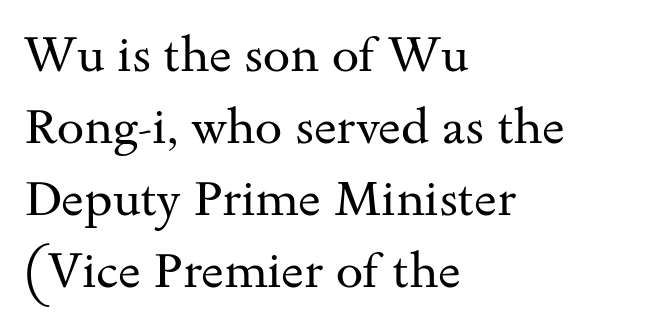
The image shows 49 px regular-weight, wide serif type, upright; set left-aligned, normal line spacing (1.47x), normal letter spacing, not underlined; medium stroke contrast and a small x-height.
